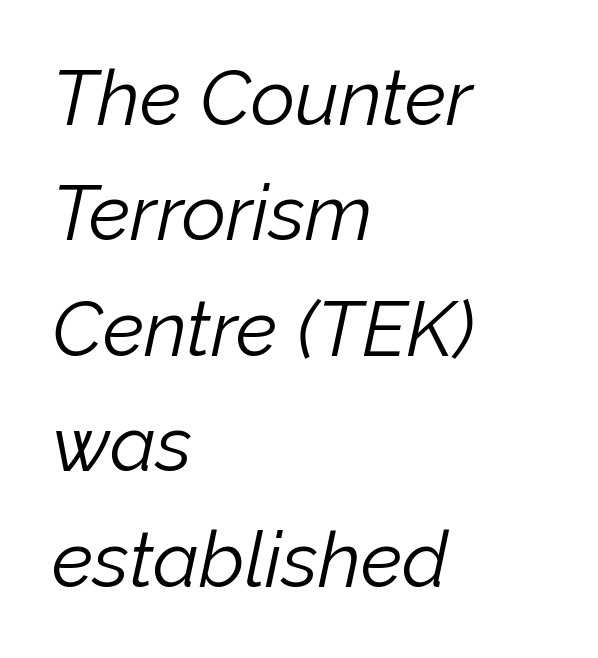
The image shows 77 px light type, italic (leaning right); set left-aligned, normal line spacing (1.5x), normal letter spacing, not underlined; low stroke contrast and a medium x-height.
